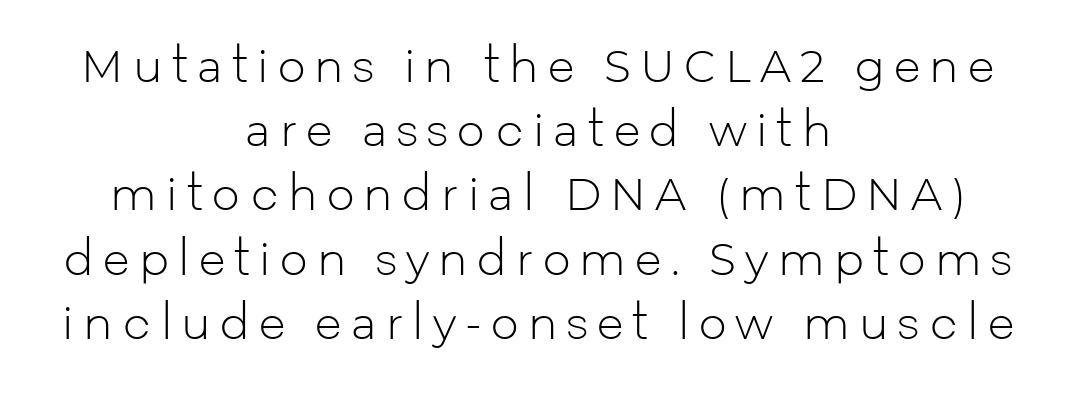
Q: Is the text bold? A: No.
Q: Is the text italic (slanted)? A: No, it is upright.
Q: Is the typeface a serif or a sans-serif typeface? A: Sans-serif.
Q: Is the text underlined? A: No.
Q: How is the paragraph aligned? A: Centered.
Q: Is the spacing between letters normal or unusually wide? A: Unusually wide.
Q: Is the spacing between lines tight, normal or loose? A: Normal.
Q: Width (condensed, normal, or wide)? A: Normal.
Q: Stroke contrast? A: Low.
Q: x-height? A: Medium.
Q: Monospaced? A: No.
